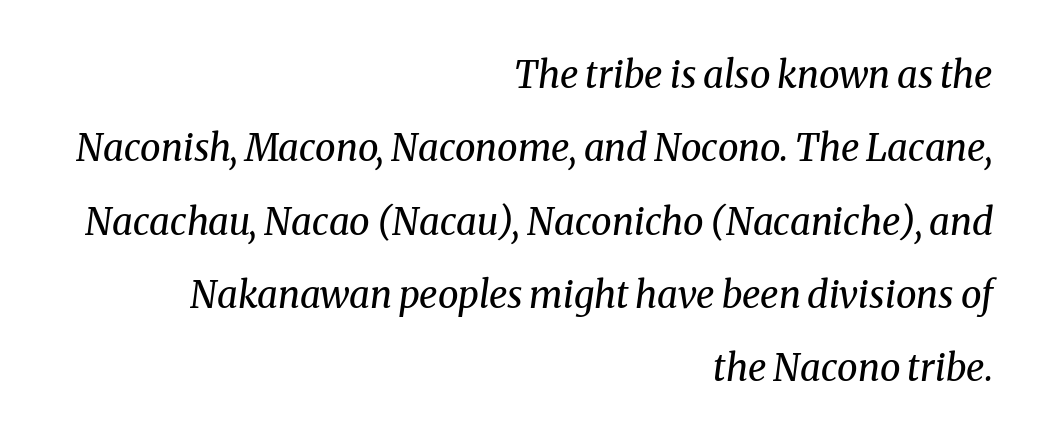
Honestly, there is no underline to notice here at all. Compared with ordinary roman type, these characters are visibly tilted. Nobody touched the tracking dial on this one. Casual observation: everything's shoved over to the right.
